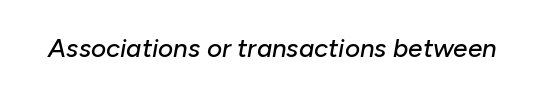
The image shows 26 px text type, italic (leaning right); set normal letter spacing, not underlined.
